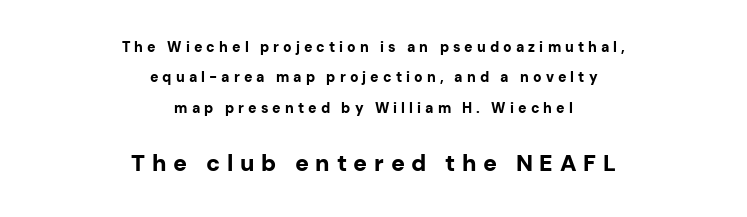
{"italic": "no", "bold": "yes", "underline": "no", "align": "center", "line_spacing": "loose", "line_spacing_ratio": 2.17, "letter_spacing": "wide", "letter_spacing_em": 0.29, "larger_block": "second", "size_ratio": 1.64, "glyph_px": 23}
